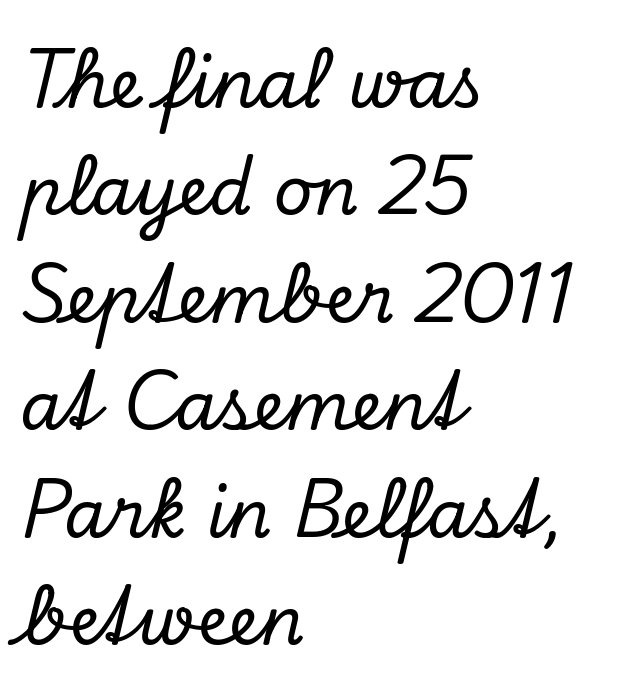
The image shows 68 px serif type, italic (leaning right); set left-aligned, normal line spacing (1.58x), normal letter spacing, not underlined; low stroke contrast and a small x-height.
